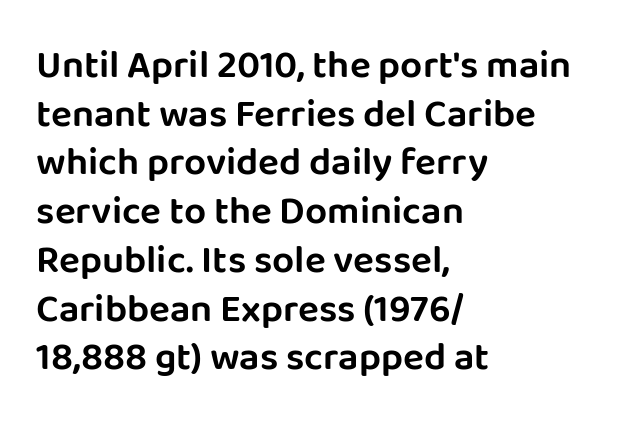
{"serif": "no", "italic": "no", "width": "normal", "stroke_contrast": "low", "x_height": "large", "monospaced": "no", "underline": "no", "align": "left", "line_spacing": "normal", "line_spacing_ratio": 1.25, "letter_spacing": "normal", "letter_spacing_em": 0.0, "glyph_px": 39}
